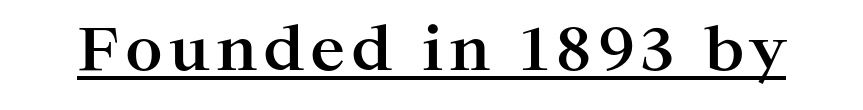
Q: Is the text bold? A: Yes.
Q: Is the text italic (slanted)? A: No, it is upright.
Q: Is the typeface a serif or a sans-serif typeface? A: Serif.
Q: Is the text underlined? A: Yes.
Q: Width (condensed, normal, or wide)? A: Wide.
Q: Stroke contrast? A: High.
Q: x-height? A: Medium.
Q: Monospaced? A: No.
